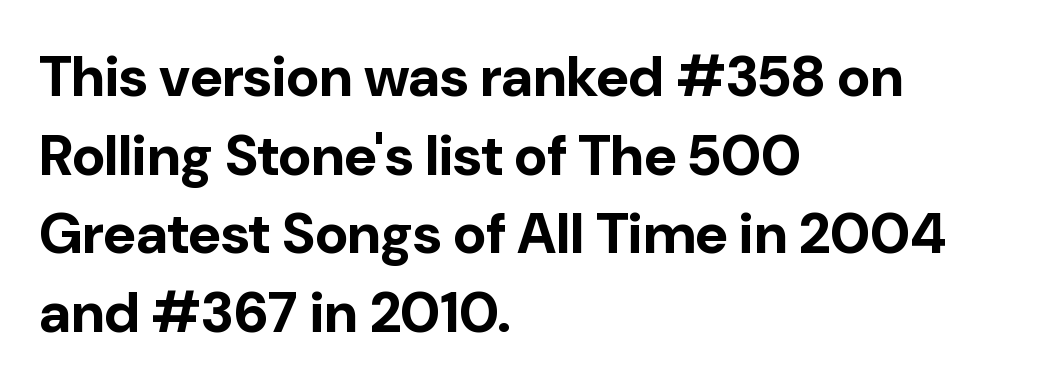
{"serif": "no", "italic": "no", "bold": "yes", "weight": "bold", "width": "normal", "stroke_contrast": "low", "x_height": "medium", "monospaced": "no", "underline": "no", "align": "left", "line_spacing": "normal", "line_spacing_ratio": 1.38, "letter_spacing": "normal", "letter_spacing_em": 0.0, "glyph_px": 57}
